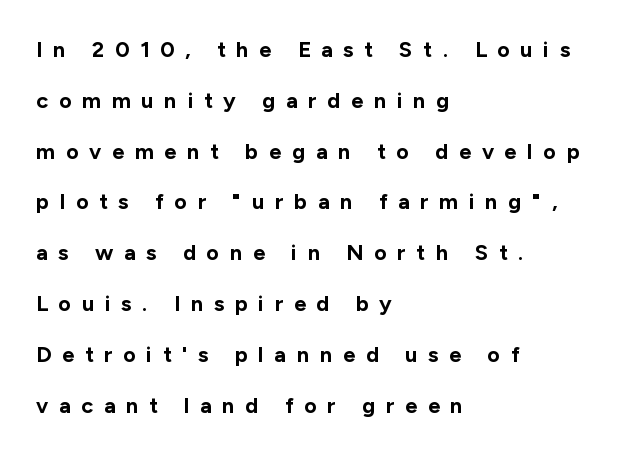
Q: Is the text bold? A: Yes.
Q: Is the text italic (slanted)? A: No, it is upright.
Q: Is the text underlined? A: No.
Q: How is the paragraph aligned? A: Left-aligned.
Q: Is the spacing between letters normal or unusually wide? A: Unusually wide.
Q: Is the spacing between lines tight, normal or loose? A: Loose.
